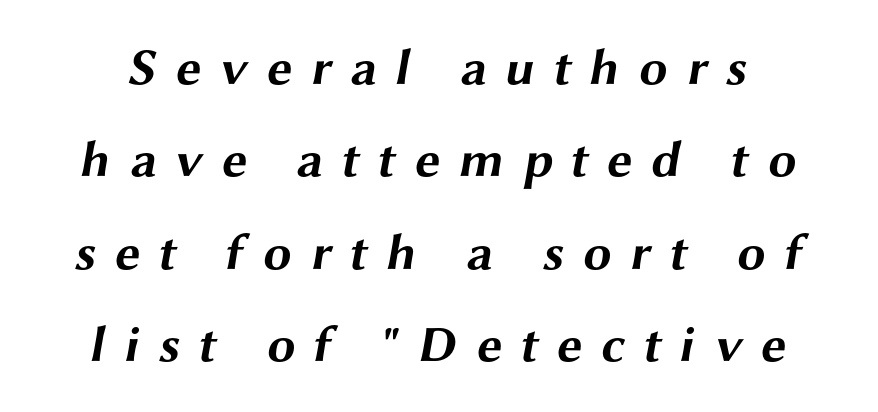
The image shows 51 px bold, wide sans-serif type; set line spacing 1.81x, unusually wide letter spacing (+0.36 em), not underlined; medium stroke contrast and a medium x-height.
